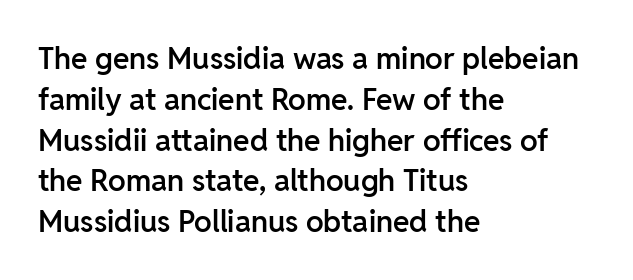
In terms of posture, this sample is upright. Every letter is mildly thick-stroked: semibold rather than bold. The face used here is proportionally spaced, like ordinary book or web type. Check where the strokes stop: nothing finishes them off — pure sans. Summary of vertical rhythm: regular, with standard interline spacing.
